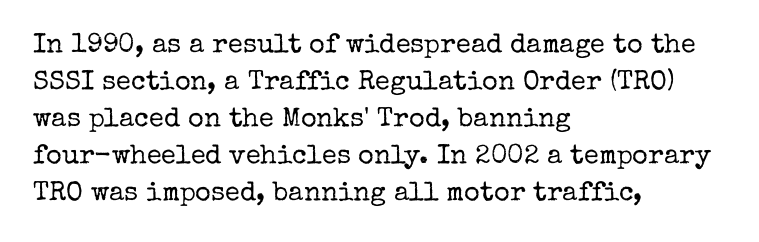
Q: Is the text bold? A: No.
Q: Is the text italic (slanted)? A: No, it is upright.
Q: Is the text underlined? A: No.
Q: How is the paragraph aligned? A: Left-aligned.
Q: Is the spacing between letters normal or unusually wide? A: Normal.
Q: Is the spacing between lines tight, normal or loose? A: Normal.
